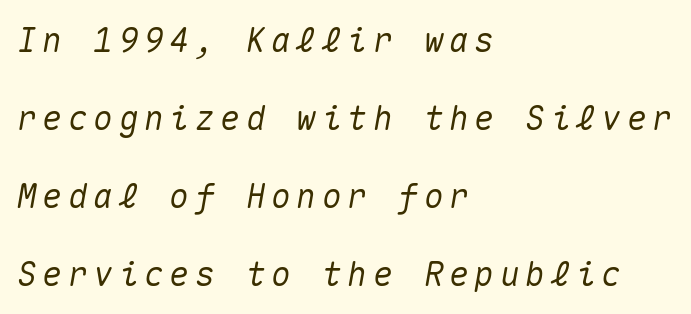
The image shows 33 px text type, italic (leaning right), monospaced; set left-aligned, loose line spacing (2.36x), not underlined; medium stroke contrast and a medium x-height.
